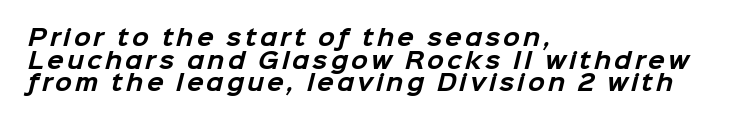
You could barely slide anything between these rows. Typeset ragged right — the left edge is the straight one. Strong, thick strokes mark this as bold type. The strip under each line holds only bare page.
